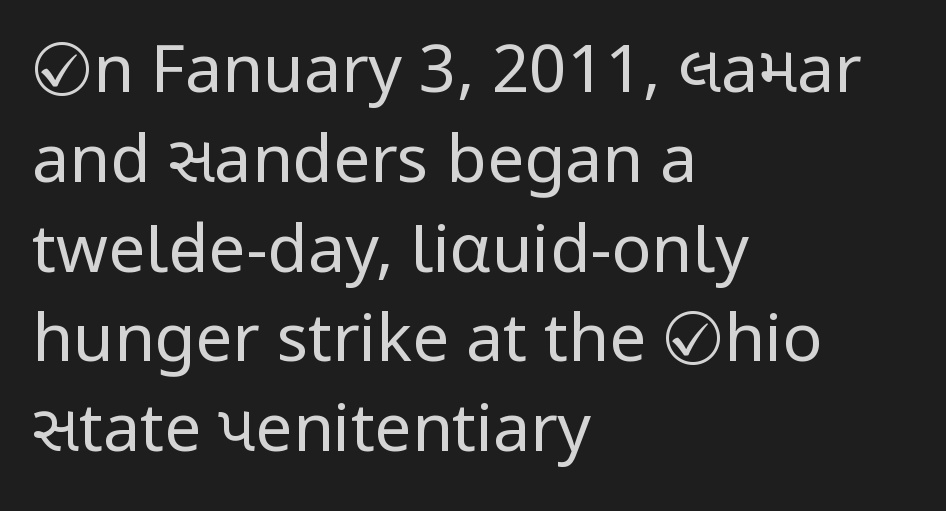
No word sits above an underline. Where is the straight margin? On the left. The font's upright variant was chosen for this text. Look at the bottom of the vertical strokes: they stop flat, with no serifs. Spacing verdict: proportional, widths tailored to each character. Each stroke keeps to a modest, everyday thickness or less.
